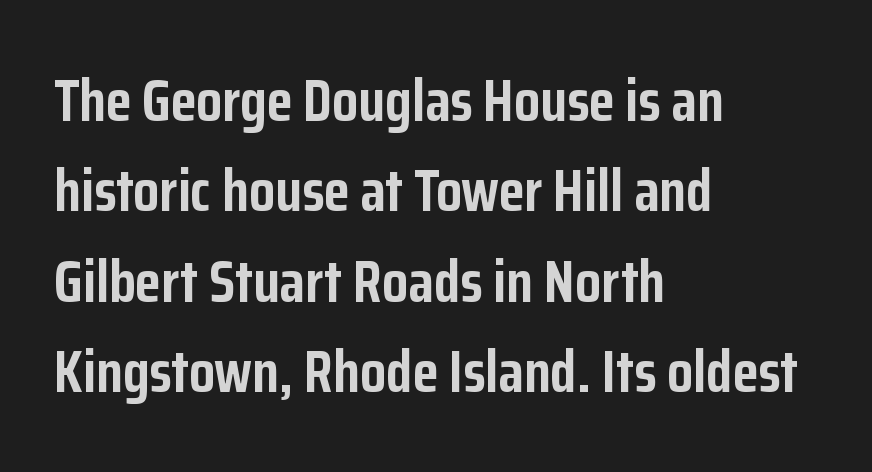
The image shows 59 px semibold, condensed sans-serif type, upright; set left-aligned, normal line spacing (1.53x), normal letter spacing, not underlined; low stroke contrast and a medium x-height.
